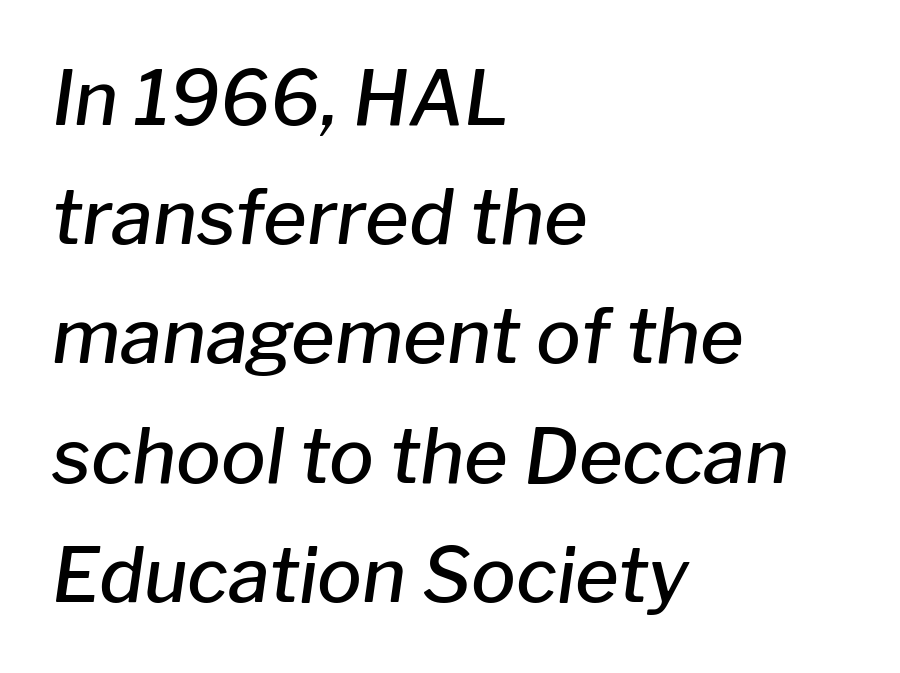
The image shows 75 px semibold type, italic (leaning right); set left-aligned, normal line spacing (1.59x), normal letter spacing, not underlined; low stroke contrast and a medium x-height.
